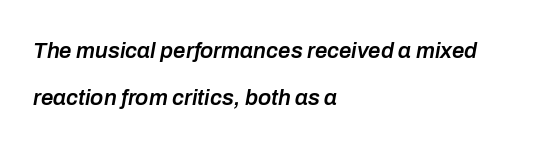
The area under the type is left untouched. Tracking value appears to be zero — textbook default spacing. Typeset ragged right — the left edge is the straight one. In terms of leading, this rendering errs on the spacious side.
